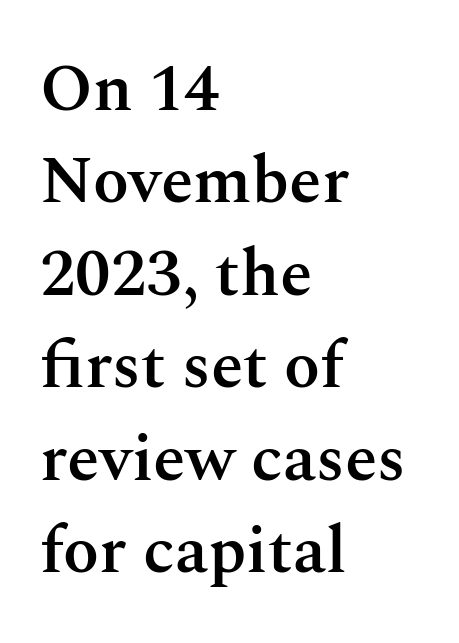
{"serif": "yes", "italic": "no", "bold": "semi", "weight": "semibold", "width": "normal", "stroke_contrast": "medium", "x_height": "medium", "monospaced": "no", "underline": "no", "align": "left", "line_spacing": "normal", "line_spacing_ratio": 1.4, "letter_spacing": "normal", "letter_spacing_em": 0.0, "glyph_px": 66}
